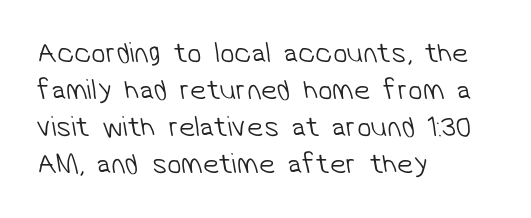
The image shows 29 px light sans-serif type; set left-aligned, normal line spacing (1.28x), normal letter spacing, not underlined; low stroke contrast and a medium x-height.
